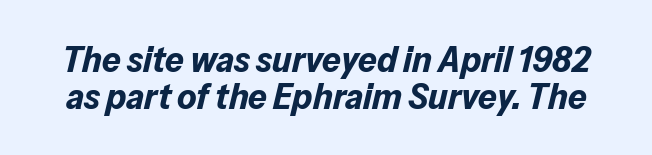
The image shows 37 px bold type, italic (leaning right); set tight line spacing (0.99x), normal letter spacing, not underlined; low stroke contrast and a medium x-height.
